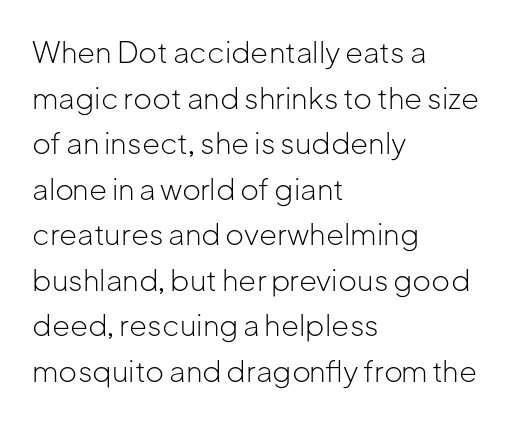
The image shows 29 px light sans-serif type, upright; set left-aligned, normal line spacing (1.57x), normal letter spacing, not underlined; low stroke contrast and a medium x-height.
